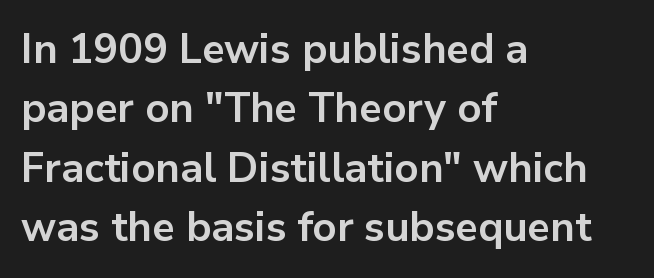
{"serif": "no", "italic": "no", "bold": "yes", "weight": "bold", "width": "normal", "stroke_contrast": "low", "x_height": "medium", "monospaced": "no", "underline": "no", "align": "left", "line_spacing": "normal", "line_spacing_ratio": 1.45, "letter_spacing": "normal", "letter_spacing_em": 0.0, "glyph_px": 41}
